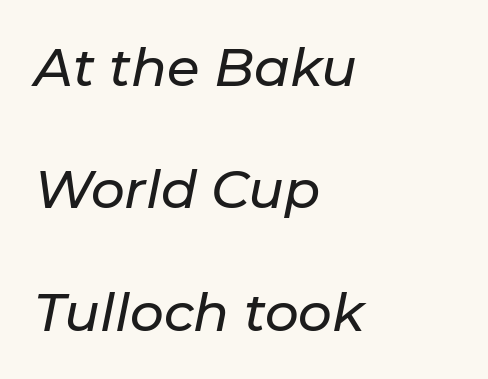
Honestly, the letter spacing is just normal — you wouldn't notice it. Descenders hang freely into open space. The face used here is proportionally spaced, like ordinary book or web type. Visually the block forms a straight wall on the left and a jagged coastline on the right.
